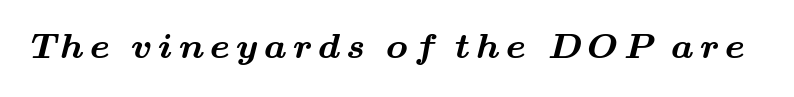
A dark, heavy texture on the line: the type is bold. The passage shown is typeset with a serif family. A typesetter would call this proportional, since set widths differ per character. Honestly, there is no underline to notice here at all.
